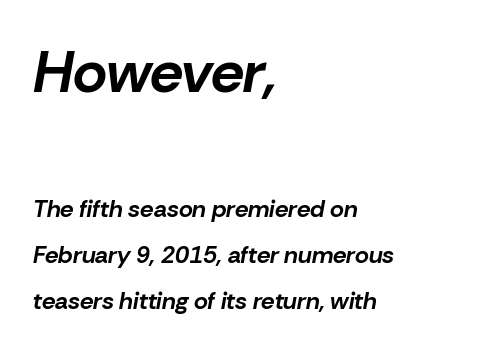
Q: Is the text bold? A: Yes.
Q: Is the text italic (slanted)? A: Yes, it leans right by about 10 degrees.
Q: Is the text underlined? A: No.
Q: How is the paragraph aligned? A: Left-aligned.
Q: Is the spacing between letters normal or unusually wide? A: Normal.
Q: Is the spacing between lines tight, normal or loose? A: Loose.
Q: Which block of text is set in a larger size, the first (top) or the second (bottom)? A: The first (top) one.
Q: Width (condensed, normal, or wide)? A: Normal.
Q: Stroke contrast? A: Low.
Q: x-height? A: Medium.
Q: Monospaced? A: No.
